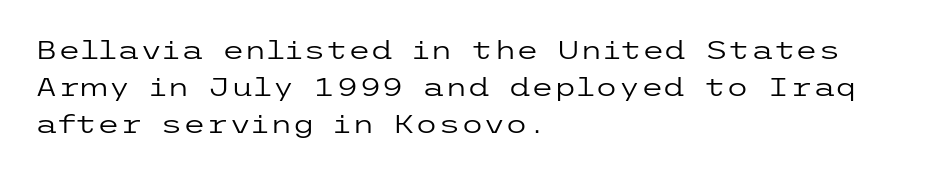
{"italic": "no", "bold": "no", "underline": "no", "align": "left", "line_spacing": "normal", "line_spacing_ratio": 1.42, "letter_spacing": "normal", "letter_spacing_em": 0.0, "glyph_px": 26}
